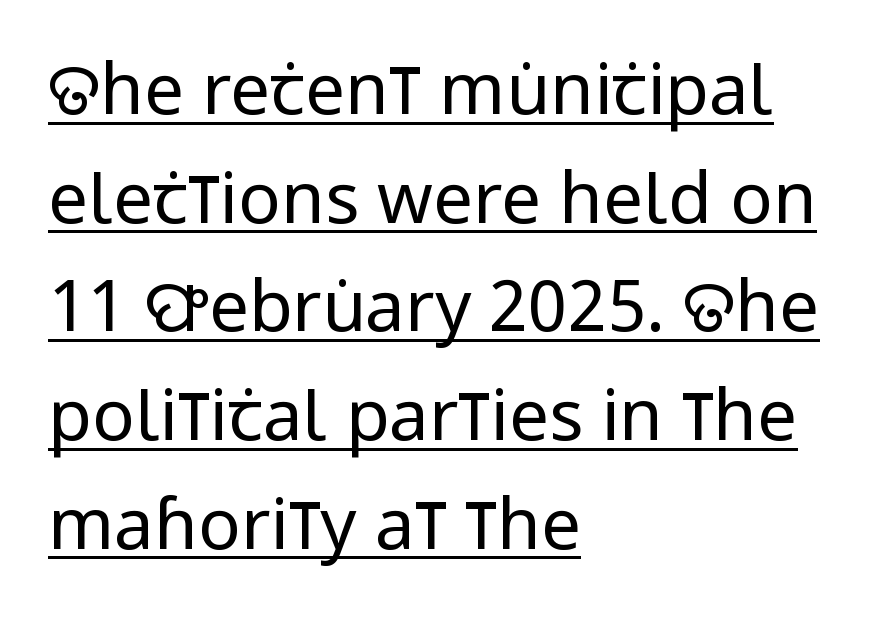
Q: Is the text bold? A: No.
Q: Is the text italic (slanted)? A: No, it is upright.
Q: Is the typeface a serif or a sans-serif typeface? A: Sans-serif.
Q: Is the text underlined? A: Yes.
Q: How is the paragraph aligned? A: Left-aligned.
Q: Is the spacing between letters normal or unusually wide? A: Normal.
Q: Is the spacing between lines tight, normal or loose? A: Normal.
Q: Width (condensed, normal, or wide)? A: Condensed.
Q: Stroke contrast? A: Low.
Q: x-height? A: Large.
Q: Monospaced? A: No.
